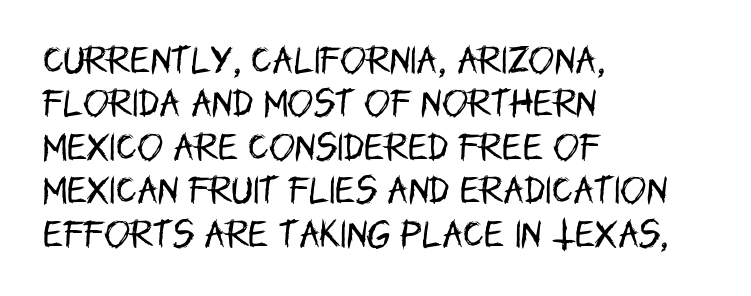
The image shows 31 px regular-weight, condensed sans-serif type, upright; set left-aligned, normal line spacing (1.4x), normal letter spacing, not underlined; low stroke contrast and a large x-height.
